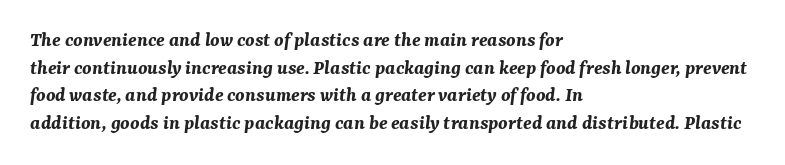
The space beneath each line is pristine and unruled. Honestly, the letter spacing is just normal — you wouldn't notice it. The lines in this sample share a left origin and differ only in where they stop. Compared with ordinary roman type, these characters are visibly tilted. Vertical spacing — default.
